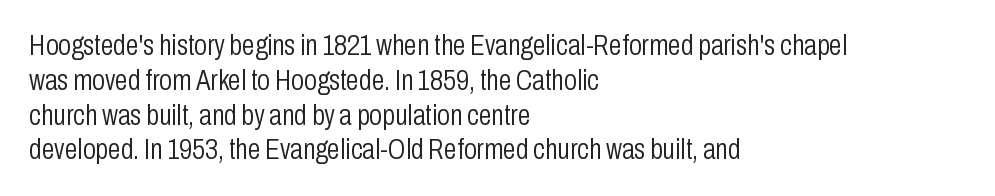
Q: Is the text bold? A: No.
Q: Is the text italic (slanted)? A: No, it is upright.
Q: Is the typeface a serif or a sans-serif typeface? A: Sans-serif.
Q: Is the text underlined? A: No.
Q: How is the paragraph aligned? A: Left-aligned.
Q: Is the spacing between letters normal or unusually wide? A: Normal.
Q: Width (condensed, normal, or wide)? A: Condensed.
Q: Stroke contrast? A: Low.
Q: x-height? A: Medium.
Q: Monospaced? A: No.
